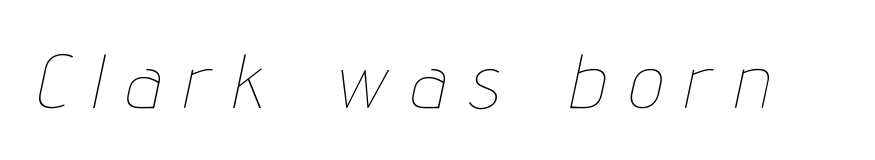
The image shows 76 px thin, condensed type, italic (leaning right); set unusually wide letter spacing (+0.32 em), not underlined; low stroke contrast and a medium x-height.
